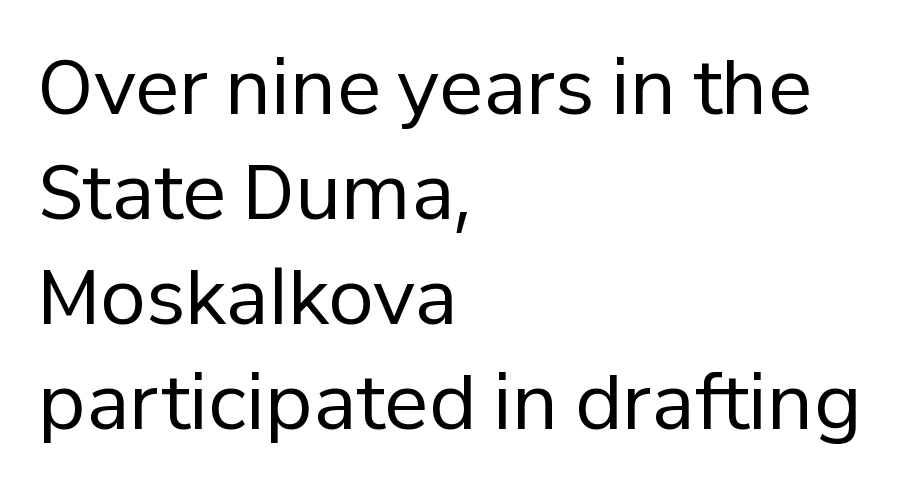
{"serif": "no", "italic": "no", "bold": "no", "weight": "regular", "width": "normal", "stroke_contrast": "low", "x_height": "medium", "monospaced": "no", "underline": "no", "align": "left", "line_spacing": "normal", "line_spacing_ratio": 1.42, "letter_spacing": "normal", "letter_spacing_em": 0.0, "glyph_px": 74}
